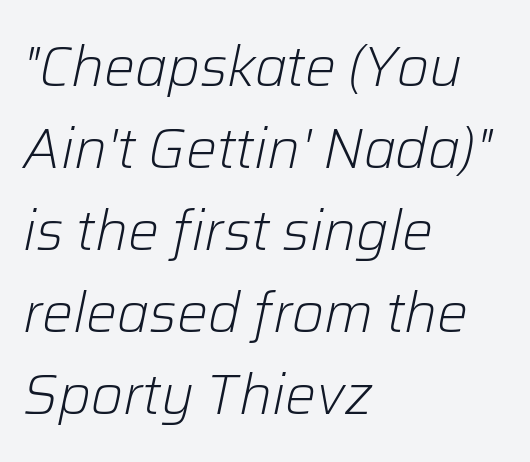
The strip under each line holds only bare page. Summary of weight: not heavy and not bold. Visually the block forms a straight wall on the left and a jagged coastline on the right. No extra tracking has been applied to these lines. Rows of type keep a routine distance in the vertical direction. Slanted lettering throughout.
